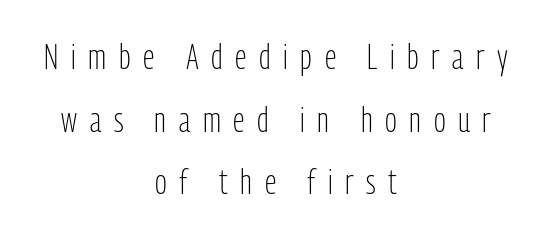
The image shows 35 px light, condensed sans-serif type, upright; set centered, line spacing 1.79x, unusually wide letter spacing (+0.36 em), not underlined; low stroke contrast and a medium x-height.
